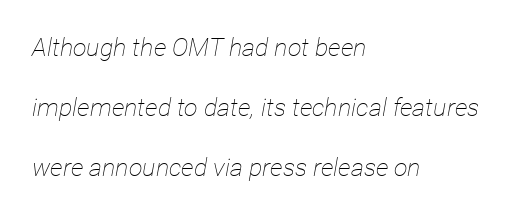
The horizontal fit of the characters is conventional and even. The paragraph has a hard left edge and a soft right edge. Beneath every word, the page is bare. Would a proofreader flag this as italicized? Yes. Whoever set this chose breathing room over compactness in the vertical rhythm. Letters have the restrained weight of plain body copy at most.
